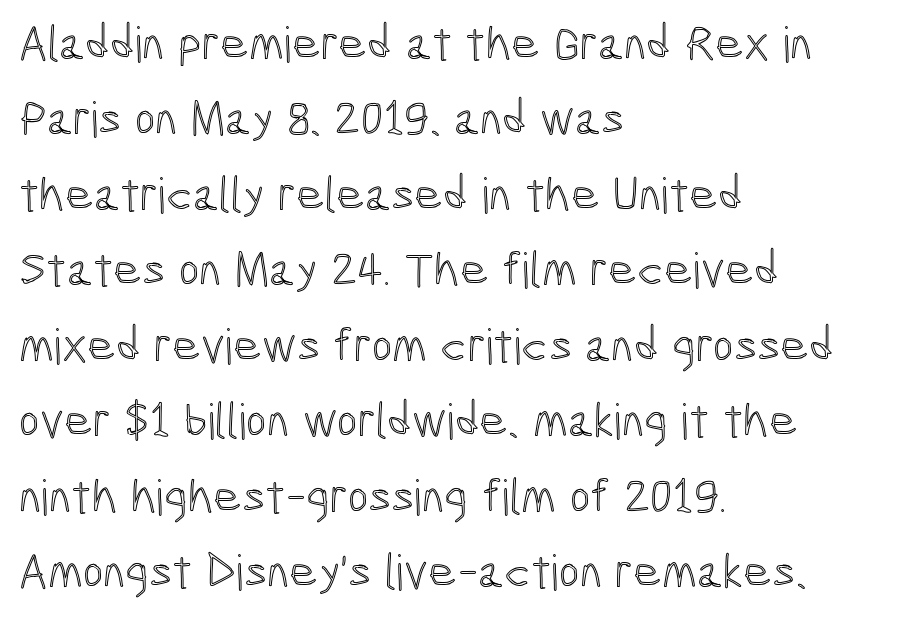
Here the glyphs are tracked normally, forming tight word shapes. Nope, not italic — everything's standing straight. Evenly set lines give the paragraph a standard silhouette. The face used here is proportionally spaced, like ordinary book or web type. The rendering anchors every line to the left-hand side.
